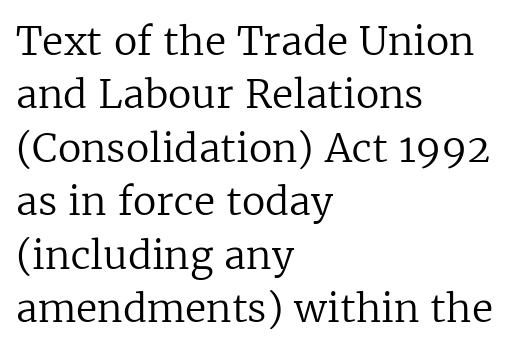
The image shows 39 px regular-weight serif type, upright; set left-aligned, normal line spacing (1.37x), normal letter spacing, not underlined; low stroke contrast and a medium x-height.
